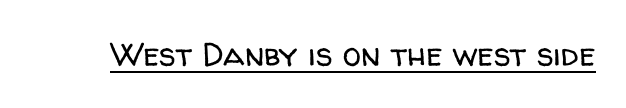
The image shows 33 px regular-weight sans-serif type, upright; set normal letter spacing, underlined; low stroke contrast and a medium x-height.
